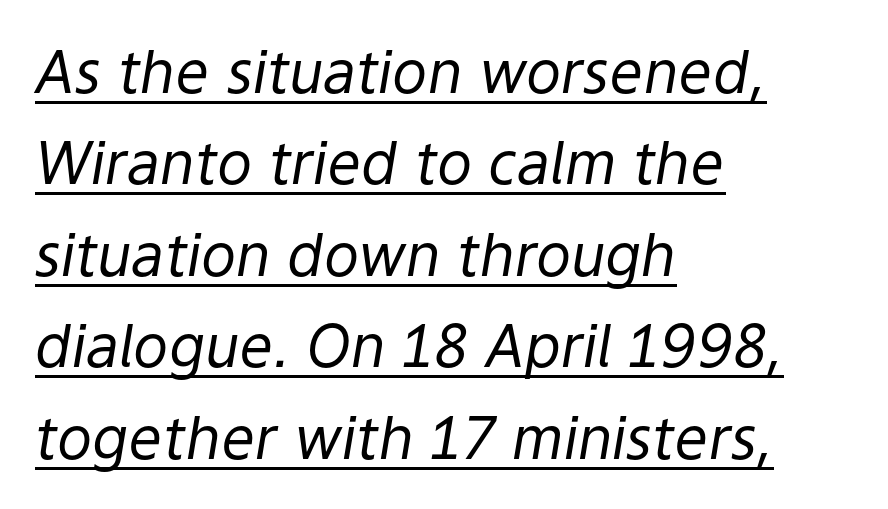
The passage shown has conventional tracking throughout. Looks like someone drew a line under every word here. Is there much room between lines? A standard amount, neither cramped nor airy. On a weight scale, this lands at 450 or below. Emphasis-style slanted type is in use.
